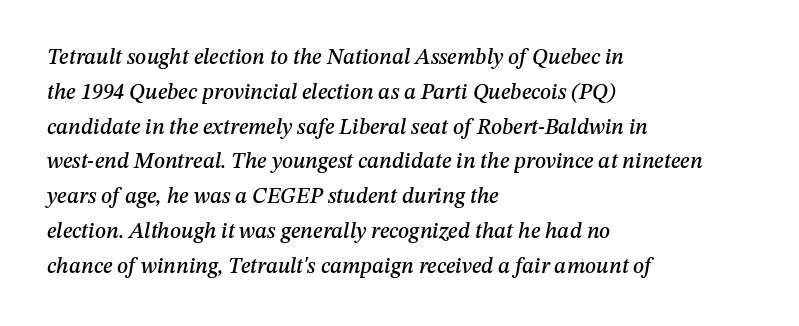
Q: Is the text italic (slanted)? A: Yes, it leans right by about 12 degrees.
Q: Is the text underlined? A: No.
Q: How is the paragraph aligned? A: Left-aligned.
Q: Is the spacing between letters normal or unusually wide? A: Normal.
Q: Is the spacing between lines tight, normal or loose? A: Normal.
